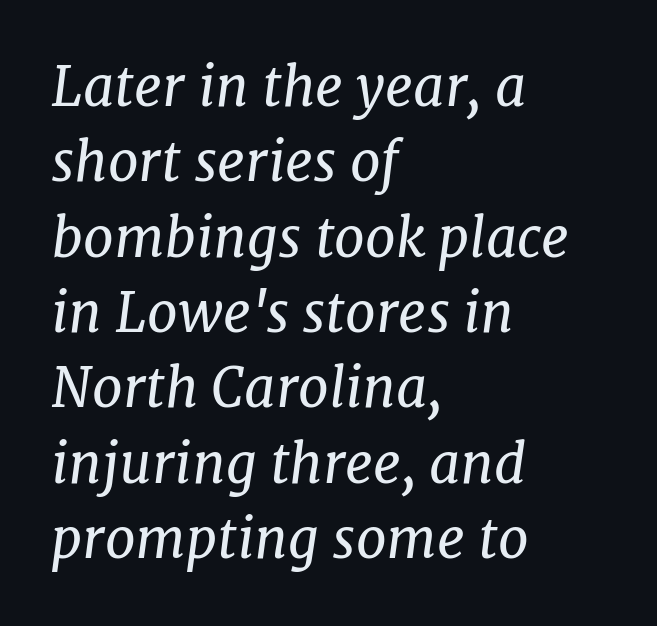
Q: Is the text bold? A: No.
Q: Is the text italic (slanted)? A: Yes, it leans right by about 7 degrees.
Q: Is the typeface a serif or a sans-serif typeface? A: Serif.
Q: Is the text underlined? A: No.
Q: How is the paragraph aligned? A: Left-aligned.
Q: Is the spacing between letters normal or unusually wide? A: Normal.
Q: Is the spacing between lines tight, normal or loose? A: Normal.
Q: Width (condensed, normal, or wide)? A: Normal.
Q: Stroke contrast? A: Low.
Q: x-height? A: Medium.
Q: Monospaced? A: No.
